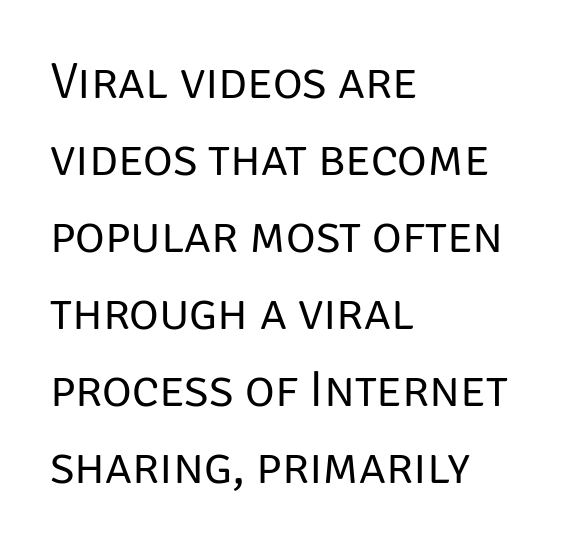
{"serif": "no", "italic": "no", "bold": "no", "weight": "regular", "width": "normal", "stroke_contrast": "low", "x_height": "large", "monospaced": "no", "underline": "no", "align": "left", "line_spacing": "normal", "line_spacing_ratio": 1.51, "letter_spacing": "normal", "letter_spacing_em": 0.0, "glyph_px": 51}
